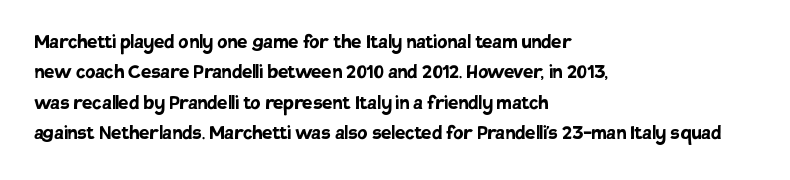
Q: Is the text bold? A: Yes.
Q: Is the text italic (slanted)? A: No, it is upright.
Q: Is the text underlined? A: No.
Q: How is the paragraph aligned? A: Left-aligned.
Q: Is the spacing between letters normal or unusually wide? A: Normal.
Q: Is the spacing between lines tight, normal or loose? A: Normal.
